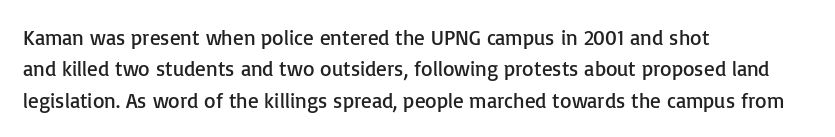
The image shows 21 px text type, upright; set left-aligned, normal line spacing (1.49x), normal letter spacing, not underlined.
